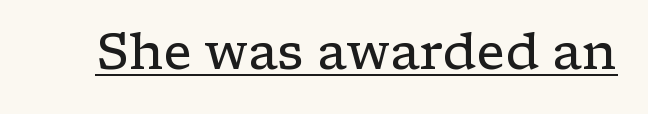
{"serif": "yes", "italic": "no", "bold": "no", "weight": "regular", "width": "wide", "stroke_contrast": "low", "x_height": "medium", "monospaced": "no", "underline": "yes", "letter_spacing": "normal", "letter_spacing_em": 0.0, "glyph_px": 51}
